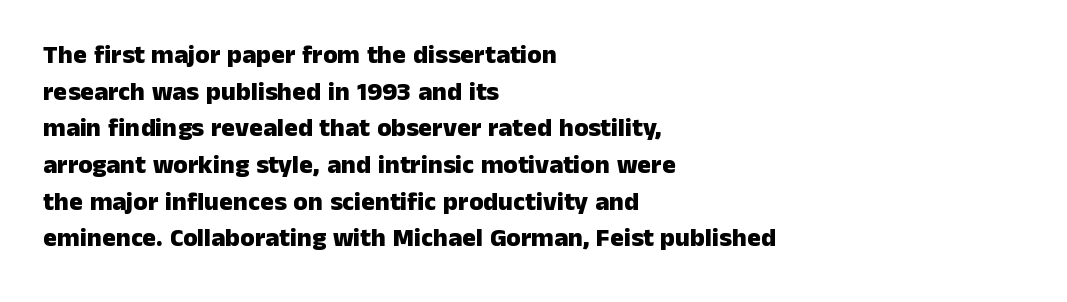
The image shows 26 px bold type, upright; set left-aligned, normal line spacing (1.41x), normal letter spacing, not underlined.
